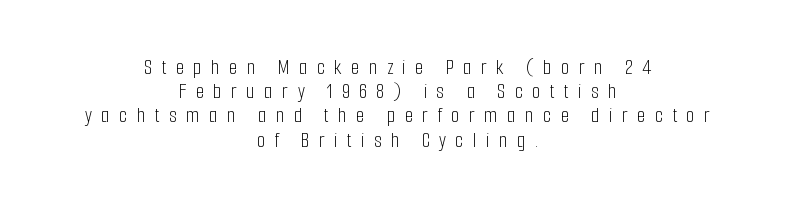
Each stroke keeps to a modest, everyday thickness or less. A roman cut, with each character standing at attention. The text block is weighted toward neither margin, spreading evenly from the middle. Does the leading feel generous? Not at all — it's pinched.
